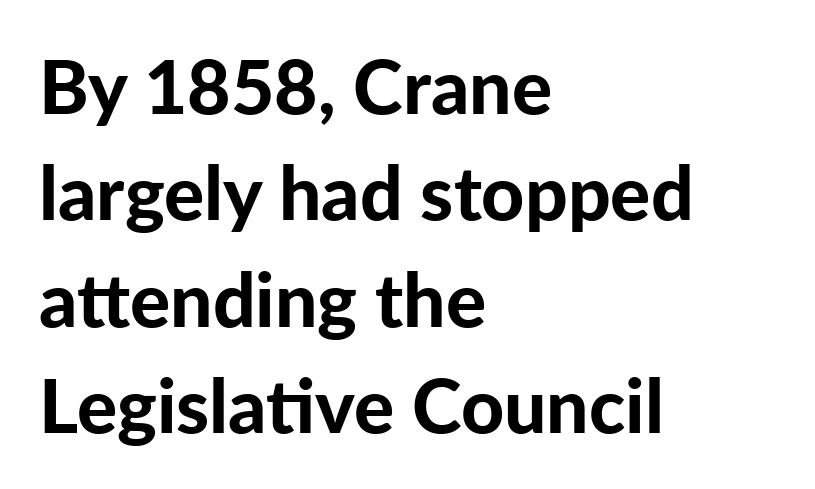
Q: Is the text bold? A: Yes.
Q: Is the text italic (slanted)? A: No, it is upright.
Q: Is the typeface a serif or a sans-serif typeface? A: Sans-serif.
Q: Is the text underlined? A: No.
Q: How is the paragraph aligned? A: Left-aligned.
Q: Is the spacing between letters normal or unusually wide? A: Normal.
Q: Is the spacing between lines tight, normal or loose? A: Normal.
Q: Width (condensed, normal, or wide)? A: Normal.
Q: Stroke contrast? A: Low.
Q: x-height? A: Medium.
Q: Monospaced? A: No.
